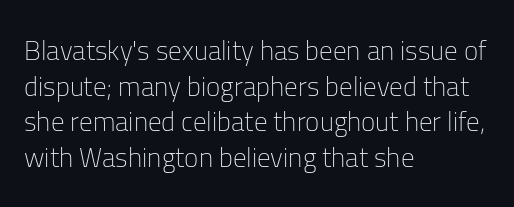
Notice how descenders clear the ascenders below comfortably — that's standard leading. Rule under the text: the space is simply empty. This rendering uses left alignment, leaving the right contour irregular. The type sits square on the baseline with zero lean. The font sits on the lighter half of the weight spectrum, regular included. The gaps between neighbouring characters are ordinary and unremarkable.
